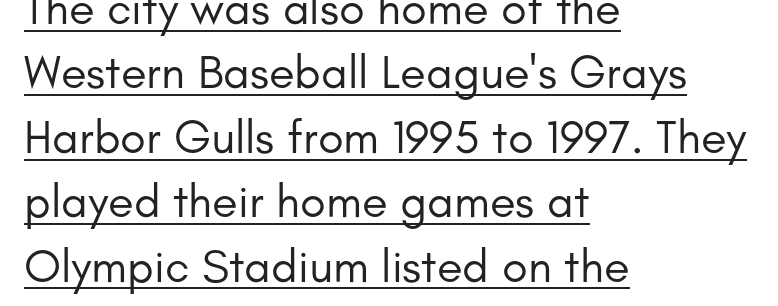
Q: Is the text bold? A: No.
Q: Is the text italic (slanted)? A: No, it is upright.
Q: Is the typeface a serif or a sans-serif typeface? A: Sans-serif.
Q: Is the text underlined? A: Yes.
Q: How is the paragraph aligned? A: Left-aligned.
Q: Is the spacing between letters normal or unusually wide? A: Normal.
Q: Is the spacing between lines tight, normal or loose? A: Normal.
Q: Width (condensed, normal, or wide)? A: Normal.
Q: Stroke contrast? A: Low.
Q: x-height? A: Small.
Q: Monospaced? A: No.
